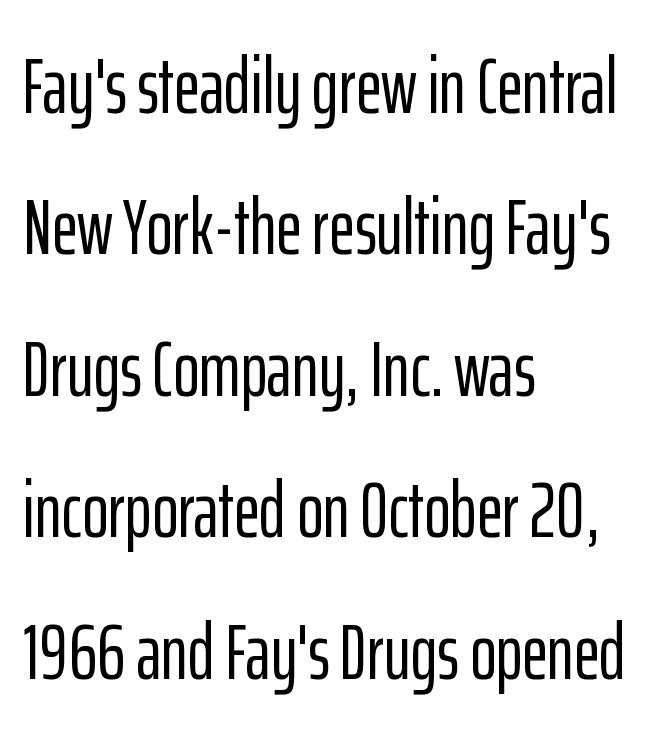
The image shows 79 px condensed sans-serif type, upright; set left-aligned, line spacing 1.79x, normal letter spacing, not underlined; low stroke contrast and a medium x-height.
